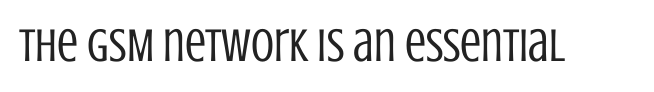
{"serif": "no", "italic": "no", "bold": "no", "weight": "regular", "width": "condensed", "stroke_contrast": "low", "x_height": "large", "monospaced": "no", "underline": "no", "letter_spacing": "normal", "letter_spacing_em": 0.0, "glyph_px": 47}
